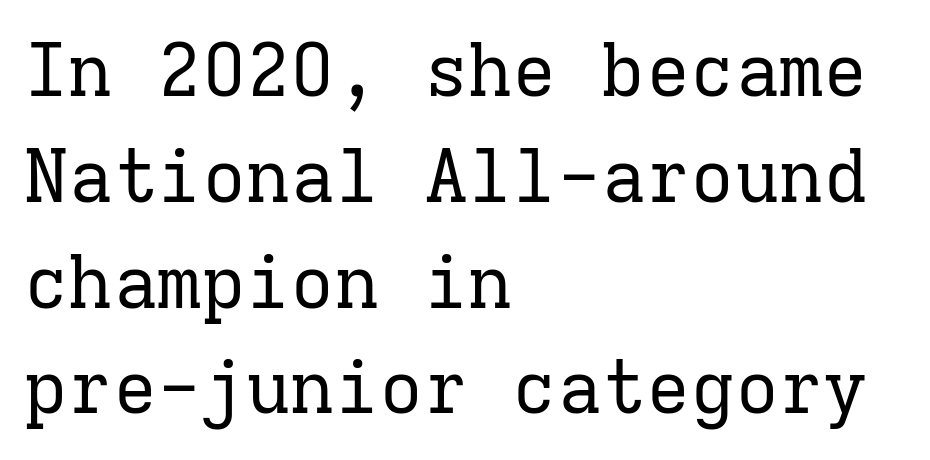
Q: Is the text bold? A: No.
Q: Is the text italic (slanted)? A: No, it is upright.
Q: Is the typeface a serif or a sans-serif typeface? A: Serif.
Q: Is the text underlined? A: No.
Q: How is the paragraph aligned? A: Left-aligned.
Q: Is the spacing between letters normal or unusually wide? A: Normal.
Q: Is the spacing between lines tight, normal or loose? A: Normal.
Q: Width (condensed, normal, or wide)? A: Normal.
Q: Stroke contrast? A: Low.
Q: x-height? A: Medium.
Q: Monospaced? A: Yes.
